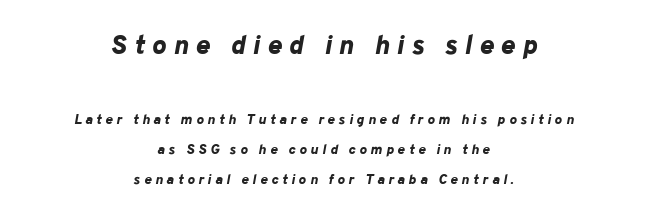
{"italic": "yes", "lean": "right", "slant_degrees": 10, "bold": "yes", "underline": "no", "align": "center", "line_spacing": "loose", "line_spacing_ratio": 2.16, "letter_spacing": "wide", "letter_spacing_em": 0.27, "larger_block": "first", "size_ratio": 1.93, "glyph_px": 27}
